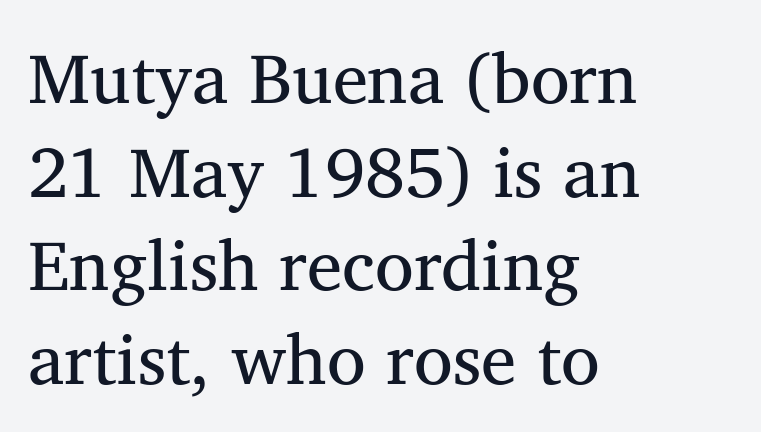
Q: Is the text bold? A: No.
Q: Is the text italic (slanted)? A: No, it is upright.
Q: Is the typeface a serif or a sans-serif typeface? A: Serif.
Q: Is the text underlined? A: No.
Q: How is the paragraph aligned? A: Left-aligned.
Q: Is the spacing between letters normal or unusually wide? A: Normal.
Q: Is the spacing between lines tight, normal or loose? A: Normal.
Q: Width (condensed, normal, or wide)? A: Normal.
Q: Stroke contrast? A: Medium.
Q: x-height? A: Medium.
Q: Monospaced? A: No.
